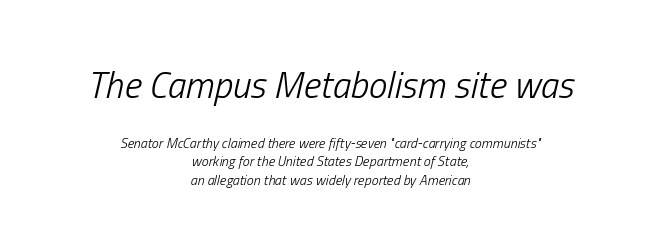
Quick note: italic. No letter is thick-stroked: the sample isn't bold. A typesetter would call this proportional, since set widths differ per character. Layout note: lines centered.
